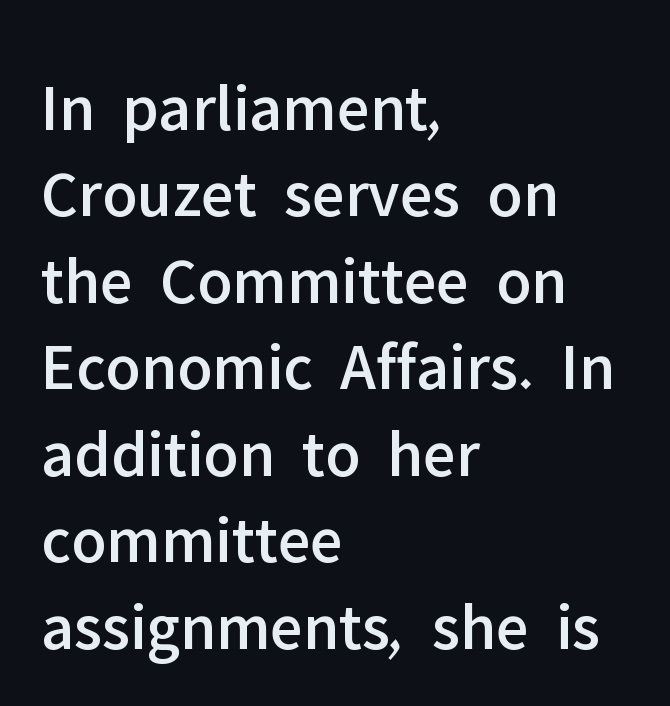
{"serif": "no", "italic": "no", "width": "normal", "stroke_contrast": "low", "x_height": "medium", "monospaced": "no", "underline": "no", "align": "left", "line_spacing": "normal", "line_spacing_ratio": 1.29, "letter_spacing": "normal", "letter_spacing_em": 0.0, "glyph_px": 67}
